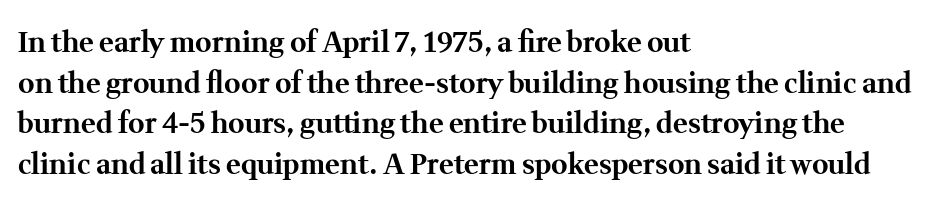
Q: Is the text bold? A: Yes.
Q: Is the text italic (slanted)? A: No, it is upright.
Q: Is the typeface a serif or a sans-serif typeface? A: Serif.
Q: Is the text underlined? A: No.
Q: How is the paragraph aligned? A: Left-aligned.
Q: Is the spacing between letters normal or unusually wide? A: Normal.
Q: Is the spacing between lines tight, normal or loose? A: Normal.
Q: Width (condensed, normal, or wide)? A: Normal.
Q: Stroke contrast? A: Medium.
Q: x-height? A: Medium.
Q: Monospaced? A: No.
